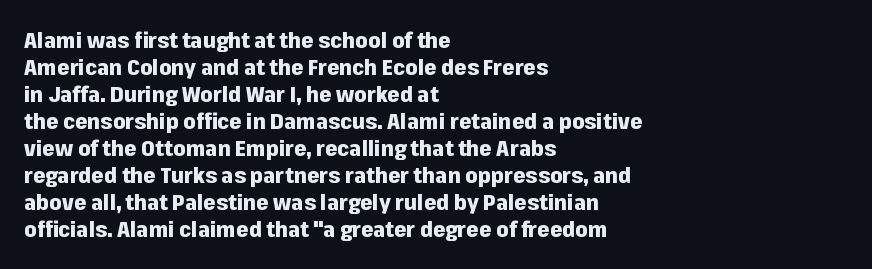
{"italic": "no", "bold": "yes", "underline": "no", "align": "left", "line_spacing_ratio": 1.23, "letter_spacing": "normal", "letter_spacing_em": 0.0, "glyph_px": 22}
